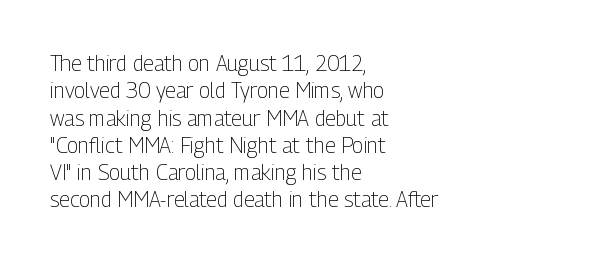
Q: Is the text bold? A: No.
Q: Is the text italic (slanted)? A: No, it is upright.
Q: Is the text underlined? A: No.
Q: How is the paragraph aligned? A: Left-aligned.
Q: Is the spacing between letters normal or unusually wide? A: Normal.
Q: Is the spacing between lines tight, normal or loose? A: Normal.
